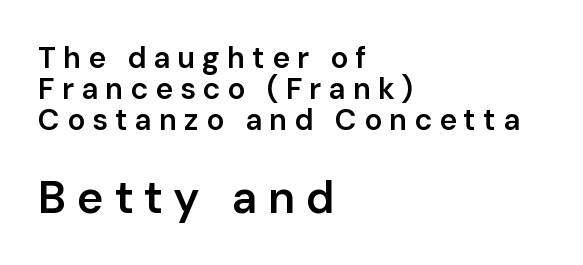
Q: Is the text bold? A: Semi-bold.
Q: Is the text italic (slanted)? A: No, it is upright.
Q: Is the typeface a serif or a sans-serif typeface? A: Sans-serif.
Q: Is the text underlined? A: No.
Q: How is the paragraph aligned? A: Left-aligned.
Q: Is the spacing between letters normal or unusually wide? A: Unusually wide.
Q: Is the spacing between lines tight, normal or loose? A: Tight.
Q: Which block of text is set in a larger size, the first (top) or the second (bottom)? A: The second (bottom) one.
Q: Width (condensed, normal, or wide)? A: Normal.
Q: Stroke contrast? A: Low.
Q: x-height? A: Medium.
Q: Monospaced? A: No.
